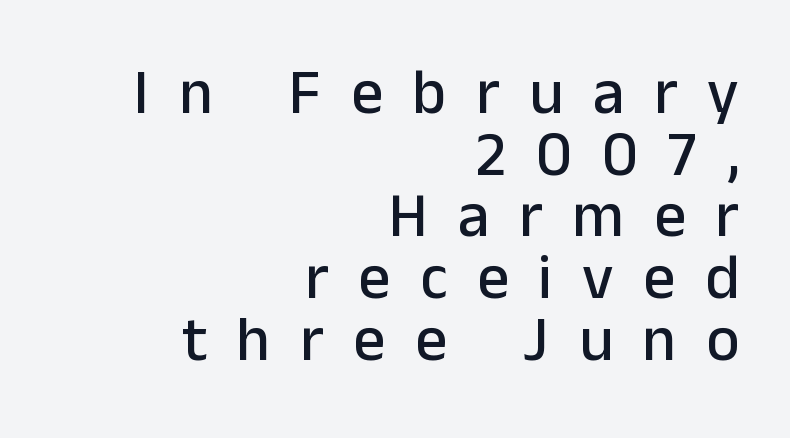
The image shows 63 px sans-serif type, upright; set right-aligned, tight line spacing (0.98x), unusually wide letter spacing (+0.47 em), not underlined; low stroke contrast and a medium x-height.
